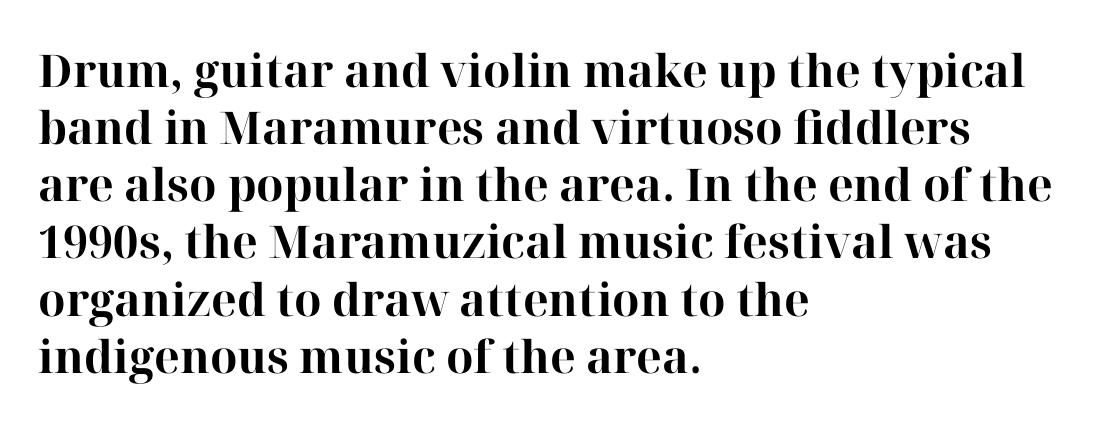
Chunky letters — that's bold for sure. Caption: standard tracking, unaltered. The letters advance in unequal steps, a hallmark of proportional type. Are there feet on the stems? There are — it's a serif.
